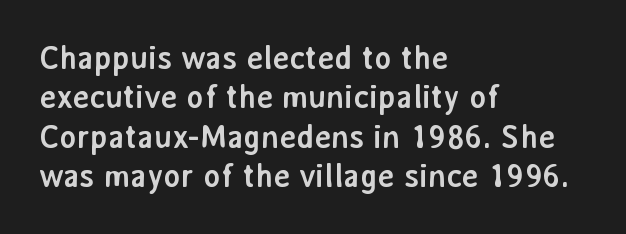
Serifs: no, the terminals of the letterforms are clean. Which margin do the lines hug? The left one — the right edge is uneven. Unmarked baselines from the first word to the last. Inter-character spacing is left at the font's built-in metrics. Every letter is thick-stroked: bold, no question. Looks like regular typesetting: each glyph gets only the width it needs.
